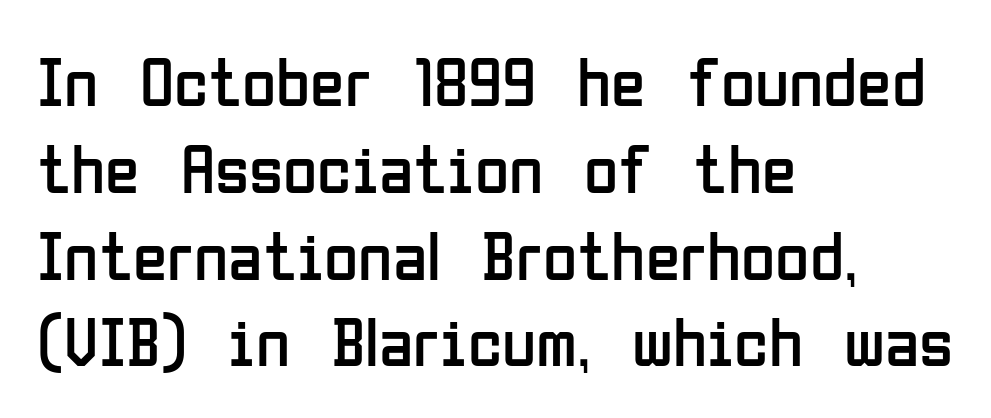
A typesetter would mark this as roman, not italic. Alignment: flush left. A typesetter would call this proportional, since set widths differ per character. Quick note: underline off. Each word holds together tightly as a unit, with standard inter-letter gaps. A quiet, ordinary-to-light weight characterises the typeface.
